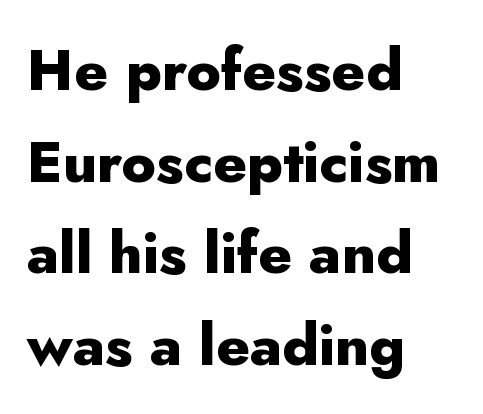
These lines are rendered in a variable-pitch font. Descenders hang freely into open space. This sample is left-justified, so line endings fall wherever the words run out. Compared with typical body copy, the letter spacing here is the same. This block has exactly the height ordinary leading produces. Typographically, this falls in the sans-serif category.
